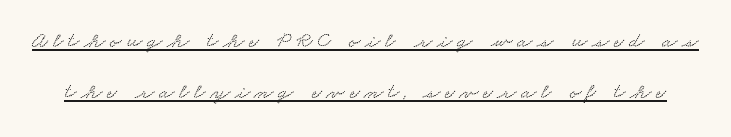
The rendered words wear a rule along their underside. Between one letter and the next there's a generous, obvious gap. The rendering uses a large line-height, opening up the rows.
